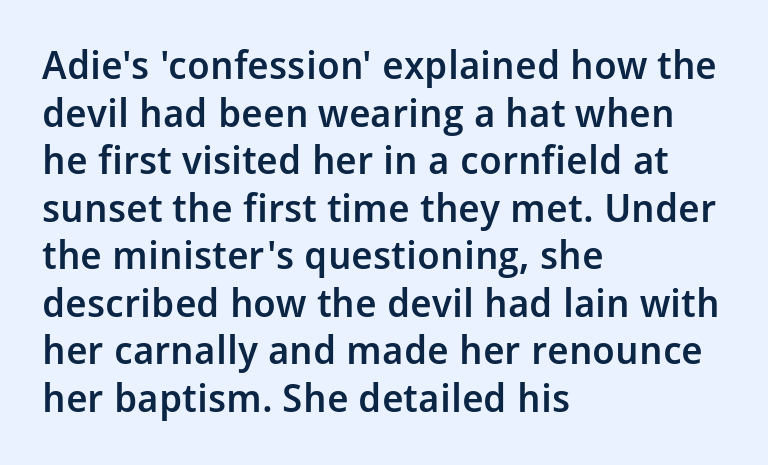
The image shows 39 px semibold sans-serif type, upright; set left-aligned, line spacing 1.22x, normal letter spacing, not underlined; low stroke contrast and a medium x-height.
